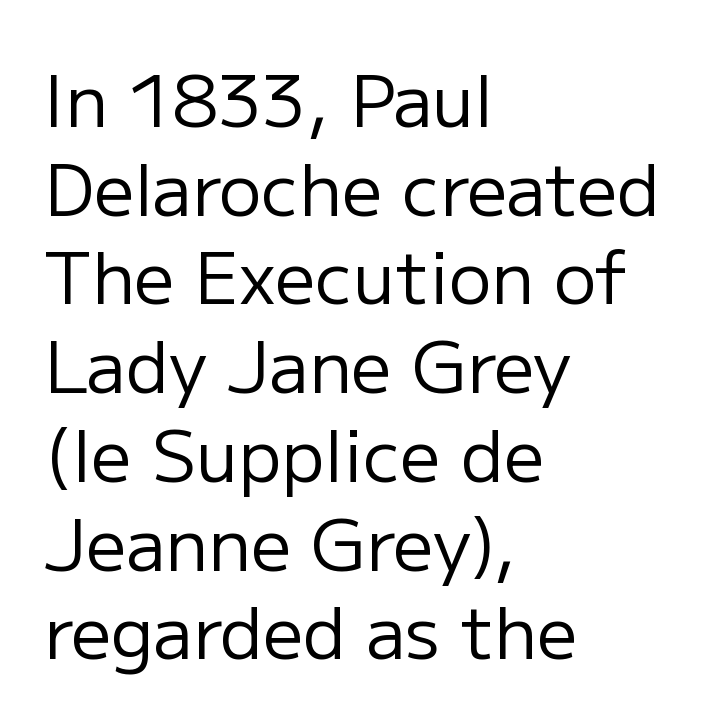
The image shows 71 px regular-weight sans-serif type, upright; set left-aligned, normal line spacing (1.25x), normal letter spacing, not underlined; low stroke contrast and a medium x-height.
